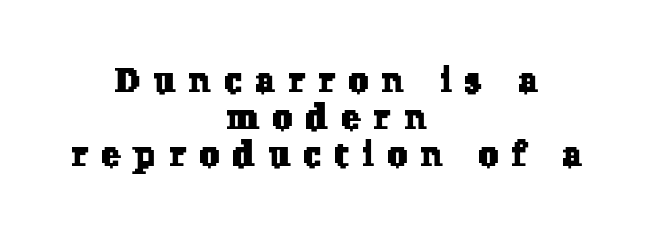
{"serif": "yes", "width": "normal", "stroke_contrast": "low", "x_height": "medium", "monospaced": "no", "underline": "no", "align": "center", "line_spacing": "tight", "line_spacing_ratio": 1.06, "letter_spacing": "wide", "letter_spacing_em": 0.4, "glyph_px": 35}
